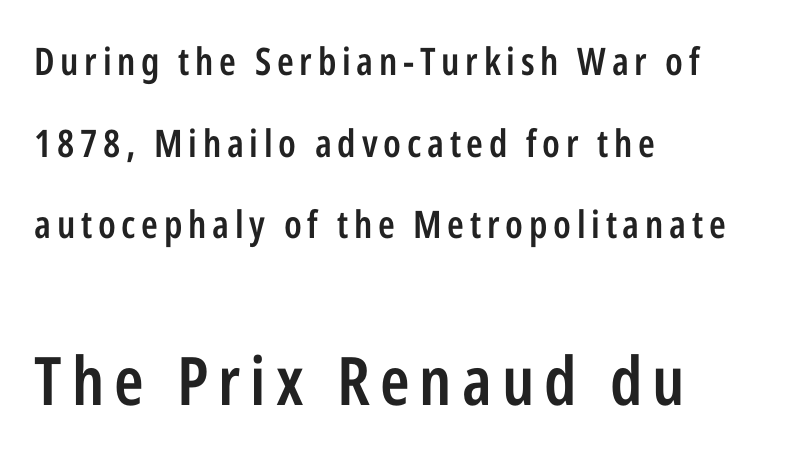
The image shows 67 px semibold, condensed sans-serif type, upright; set left-aligned, loose line spacing (2.15x), not underlined; the second (bottom) block is 1.76x larger; low stroke contrast and a medium x-height.
